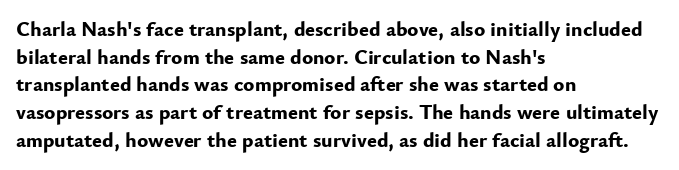
{"italic": "no", "bold": "yes", "underline": "no", "align": "left", "line_spacing": "normal", "line_spacing_ratio": 1.32, "letter_spacing": "normal", "letter_spacing_em": 0.0, "glyph_px": 21}
